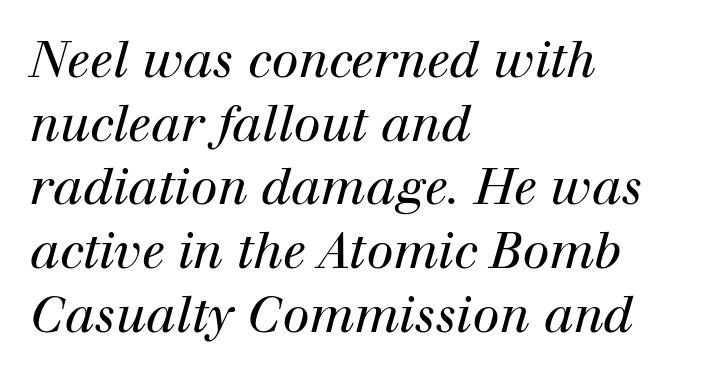
Leading: standard. Italic: yes, the glyphs are oblique. The typesetter chose a ragged-right arrangement here. Here the designer chose a conventional face with non-uniform glyph widths. In terms of letterspacing, this is plain default setting.
